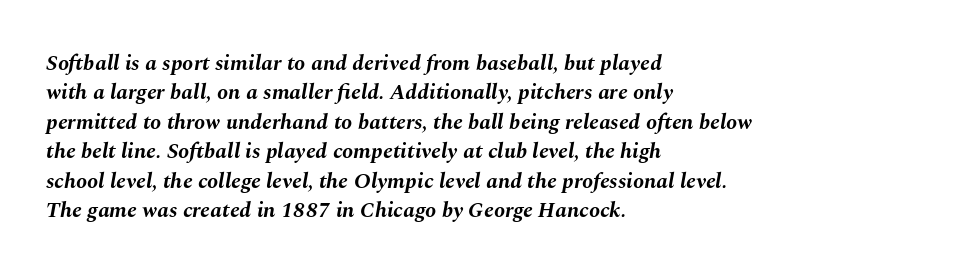
Strong, thick strokes mark this as bold type. Caption: multi-line text, flush left, ragged right. The block of text has a typical density, with ordinary space between rows. Is the letter spacing exaggerated? No — it looks like the ordinary default. These lines were composed using italics.
